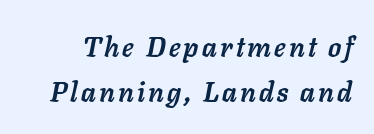
The image shows 27 px bold type, italic (leaning right); set normal line spacing (1.67x), not underlined.
